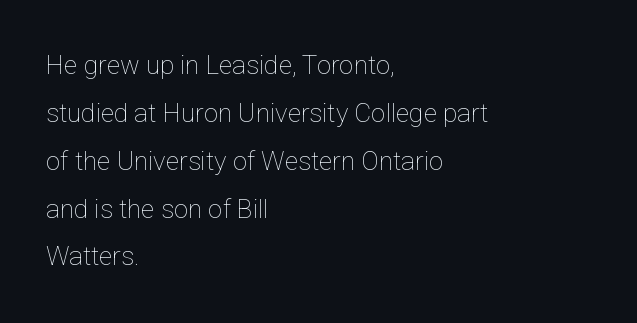
{"italic": "no", "bold": "no", "underline": "no", "align": "left", "line_spacing_ratio": 1.84, "letter_spacing": "normal", "letter_spacing_em": 0.0, "glyph_px": 26}
